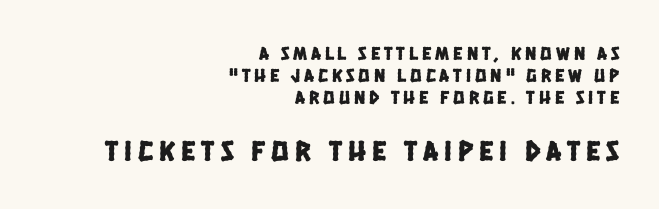
{"serif": "no", "width": "condensed", "stroke_contrast": "low", "x_height": "large", "monospaced": "no", "underline": "no", "align": "right", "line_spacing_ratio": 1.17, "letter_spacing": "wide", "letter_spacing_em": 0.21, "larger_block": "second", "size_ratio": 1.53, "glyph_px": 29}
